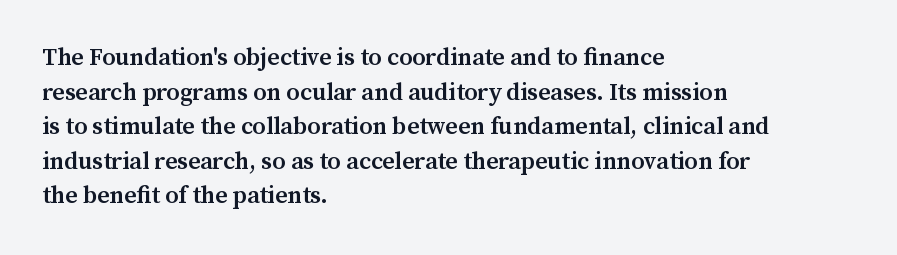
{"italic": "no", "bold": "semi", "underline": "no", "align": "left", "line_spacing": "normal", "line_spacing_ratio": 1.44, "letter_spacing": "normal", "letter_spacing_em": 0.0, "glyph_px": 24}
